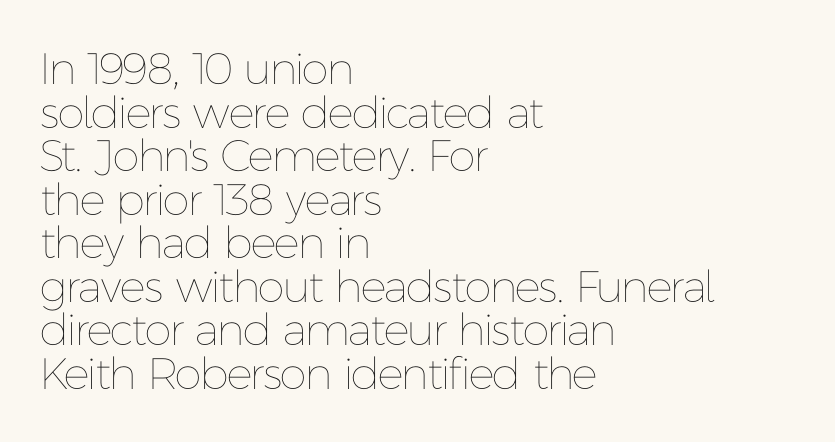
The space directly below the letters is spotless. Alignment: flush left. You could not count columns in this text — the font is proportionally spaced. Does the lettering tilt? It doesn't — this is upright. No extra tracking has been applied to these lines.
